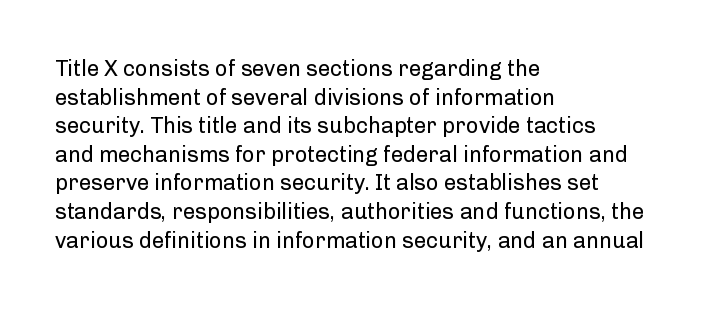
The image shows 22 px text type, upright; set left-aligned, normal line spacing (1.3x), normal letter spacing, not underlined.
